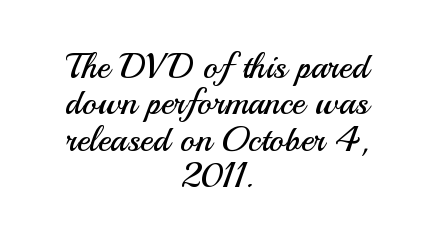
Q: Is the text bold? A: No.
Q: Is the text italic (slanted)? A: Yes.
Q: Is the typeface a serif or a sans-serif typeface? A: Sans-serif.
Q: Is the text underlined? A: No.
Q: How is the paragraph aligned? A: Centered.
Q: Is the spacing between letters normal or unusually wide? A: Normal.
Q: Is the spacing between lines tight, normal or loose? A: Tight.
Q: Width (condensed, normal, or wide)? A: Normal.
Q: Stroke contrast? A: Medium.
Q: x-height? A: Small.
Q: Monospaced? A: No.
